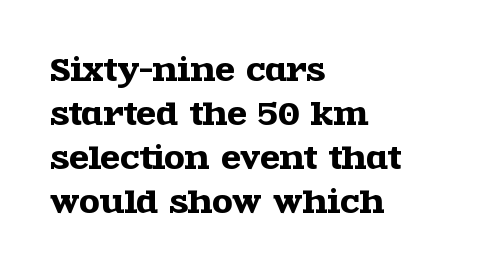
The image shows 29 px wide serif type, upright; set left-aligned, normal line spacing (1.52x), normal letter spacing, not underlined; a large x-height.
